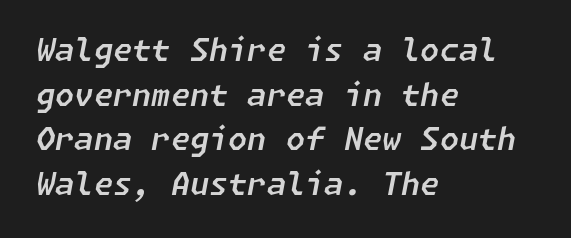
The image shows 31 px text type, italic (leaning right); set left-aligned, normal line spacing (1.44x), normal letter spacing, not underlined; low stroke contrast and a medium x-height.
